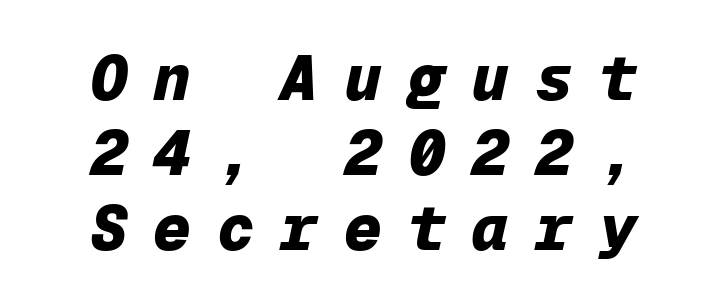
{"italic": "yes", "lean": "right", "slant_degrees": 12, "bold": "yes", "weight": "heavy", "width": "normal", "stroke_contrast": "low", "x_height": "medium", "monospaced": "yes", "underline": "no", "align": "center", "line_spacing_ratio": 1.19, "letter_spacing": "wide", "letter_spacing_em": 0.41, "glyph_px": 63}
